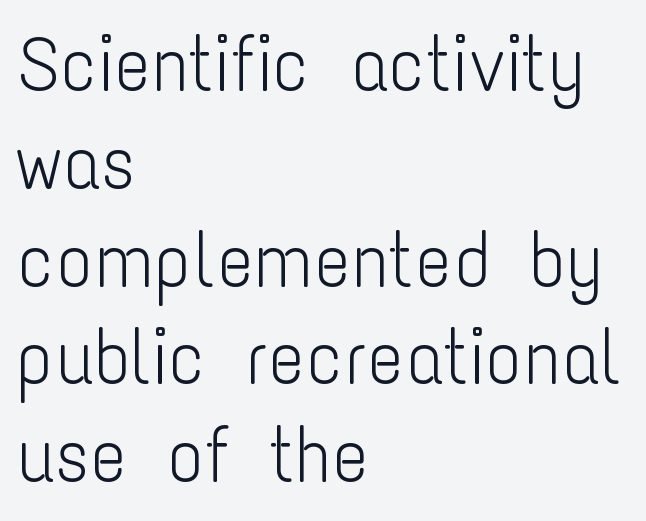
{"serif": "no", "italic": "no", "bold": "no", "weight": "light", "width": "condensed", "stroke_contrast": "low", "x_height": "medium", "monospaced": "no", "underline": "no", "align": "left", "line_spacing": "normal", "line_spacing_ratio": 1.27, "letter_spacing": "normal", "letter_spacing_em": 0.0, "glyph_px": 77}
